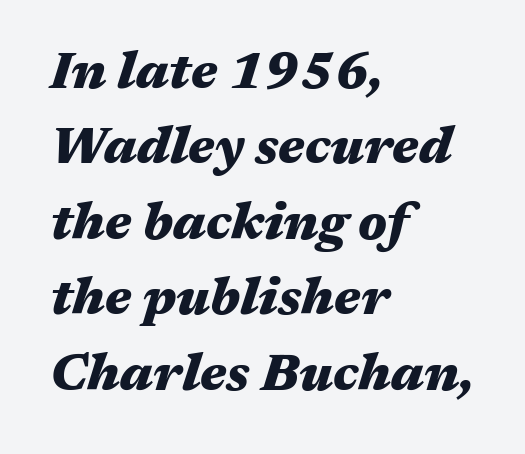
Character widths vary here, with narrow letters taking less room than wide ones. Is the type bold? Yes — the strokes are clearly thick and heavy. Emphasis-style slanted type is in use. Where is the straight margin? On the left. Glance below the letters and you will spot only blank space.
